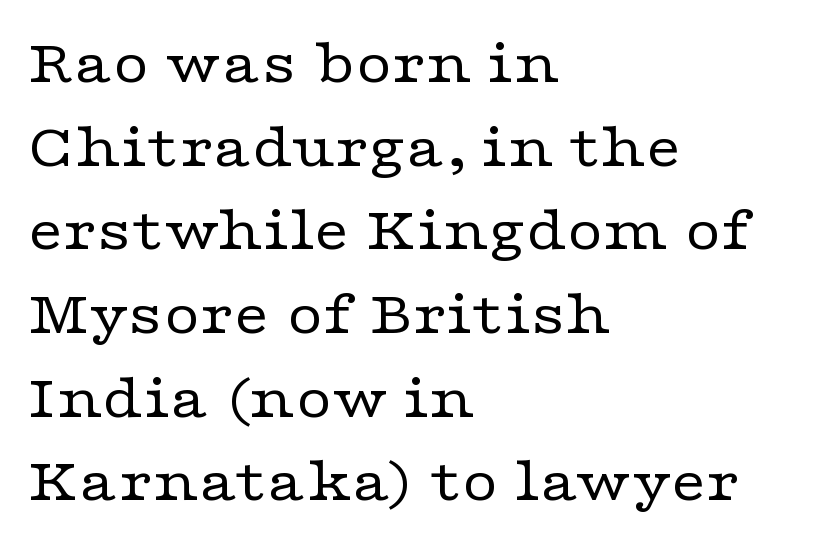
Q: Is the text bold? A: No.
Q: Is the text italic (slanted)? A: No, it is upright.
Q: Is the typeface a serif or a sans-serif typeface? A: Serif.
Q: Is the text underlined? A: No.
Q: How is the paragraph aligned? A: Left-aligned.
Q: Is the spacing between letters normal or unusually wide? A: Normal.
Q: Is the spacing between lines tight, normal or loose? A: Normal.
Q: Width (condensed, normal, or wide)? A: Wide.
Q: Stroke contrast? A: Low.
Q: x-height? A: Medium.
Q: Monospaced? A: No.
